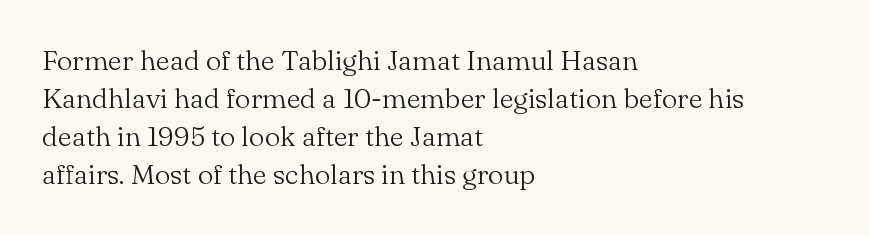
Stems here are at most as thick as an everyday book face. If you drew a line through each stem, it would be perfectly vertical. Note: serifs present on the glyphs. Beneath every word, the page is bare.
